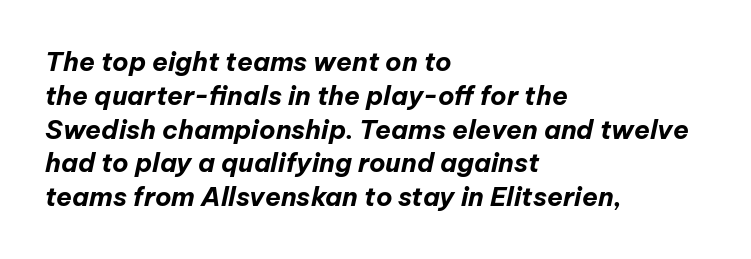
Q: Is the text bold? A: Yes.
Q: Is the text italic (slanted)? A: Yes, it leans right by about 12 degrees.
Q: Is the text underlined? A: No.
Q: How is the paragraph aligned? A: Left-aligned.
Q: Is the spacing between letters normal or unusually wide? A: Normal.
Q: Is the spacing between lines tight, normal or loose? A: Normal.
